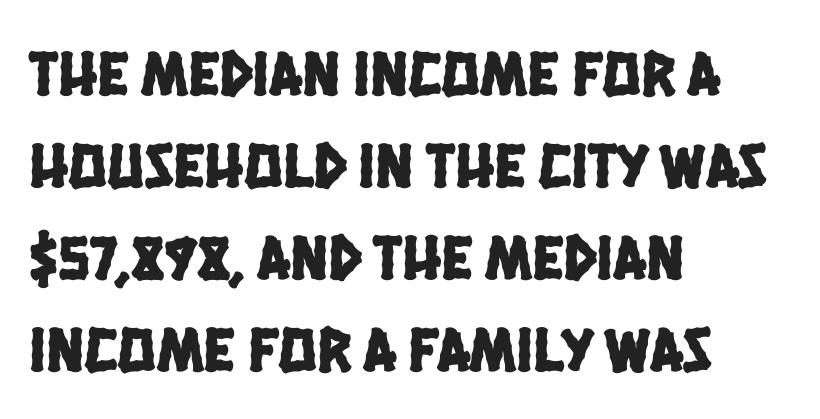
Alignment: flush left. The horizontal fit of the characters is conventional and even. The vertical gap from one line to the next is medium. Character widths vary here, with narrow letters taking less room than wide ones. What kind of face is this? One without serifs — a sans.
